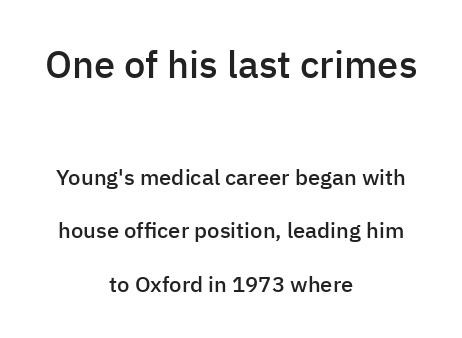
The image shows 38 px semibold sans-serif type, upright; set centered, loose line spacing (2.43x), normal letter spacing, not underlined; the first (top) block is 1.73x larger; low stroke contrast and a medium x-height.
